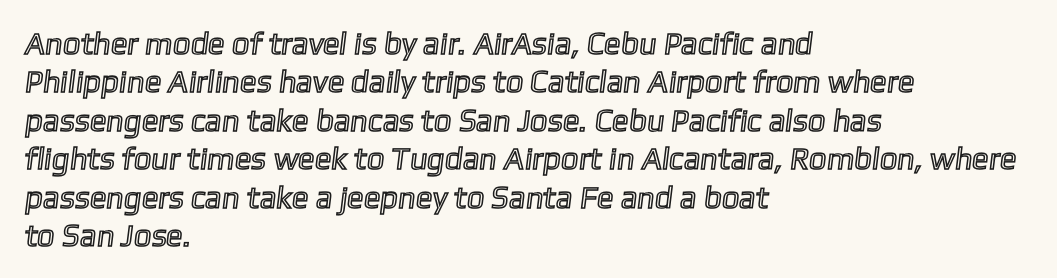
{"width": "normal", "x_height": "medium", "monospaced": "no", "underline": "no", "align": "left", "line_spacing_ratio": 1.24, "letter_spacing": "normal", "letter_spacing_em": 0.0, "glyph_px": 31}
